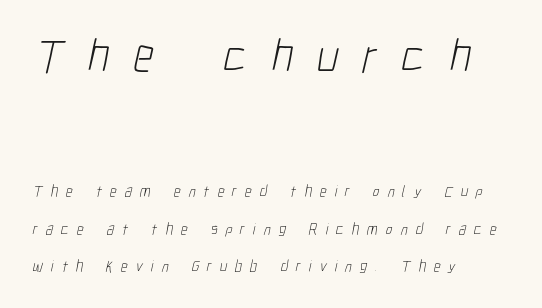
Q: Is the text bold? A: No.
Q: Is the typeface a serif or a sans-serif typeface? A: Sans-serif.
Q: Is the text underlined? A: No.
Q: How is the paragraph aligned? A: Left-aligned.
Q: Is the spacing between letters normal or unusually wide? A: Unusually wide.
Q: Is the spacing between lines tight, normal or loose? A: Loose.
Q: Which block of text is set in a larger size, the first (top) or the second (bottom)? A: The first (top) one.
Q: Width (condensed, normal, or wide)? A: Condensed.
Q: Stroke contrast? A: Low.
Q: x-height? A: Medium.
Q: Monospaced? A: No.
